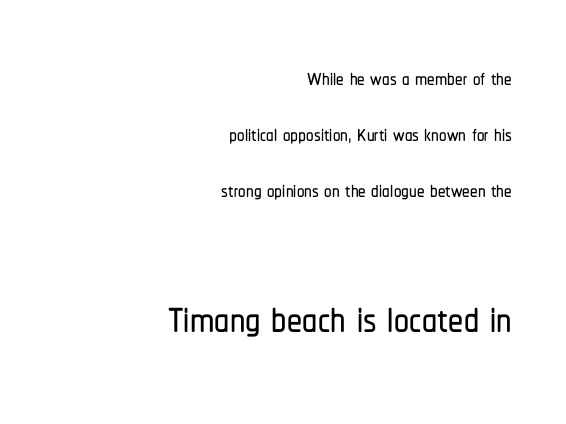
The image shows 60 px condensed sans-serif type, upright; set right-aligned, line spacing 1.87x, normal letter spacing, not underlined; the second (bottom) block is 2.0x larger; low stroke contrast and a medium x-height.
